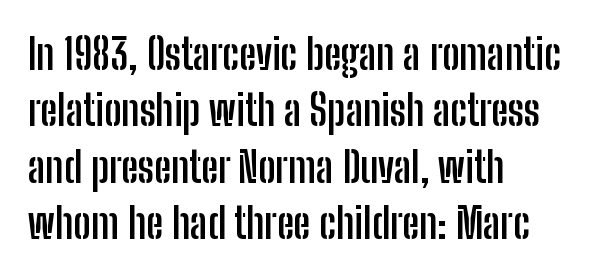
{"serif": "no", "italic": "no", "bold": "yes", "weight": "semibold", "width": "condensed", "stroke_contrast": "low", "x_height": "medium", "monospaced": "no", "underline": "no", "align": "left", "line_spacing": "normal", "line_spacing_ratio": 1.34, "letter_spacing": "normal", "letter_spacing_em": 0.0, "glyph_px": 42}
